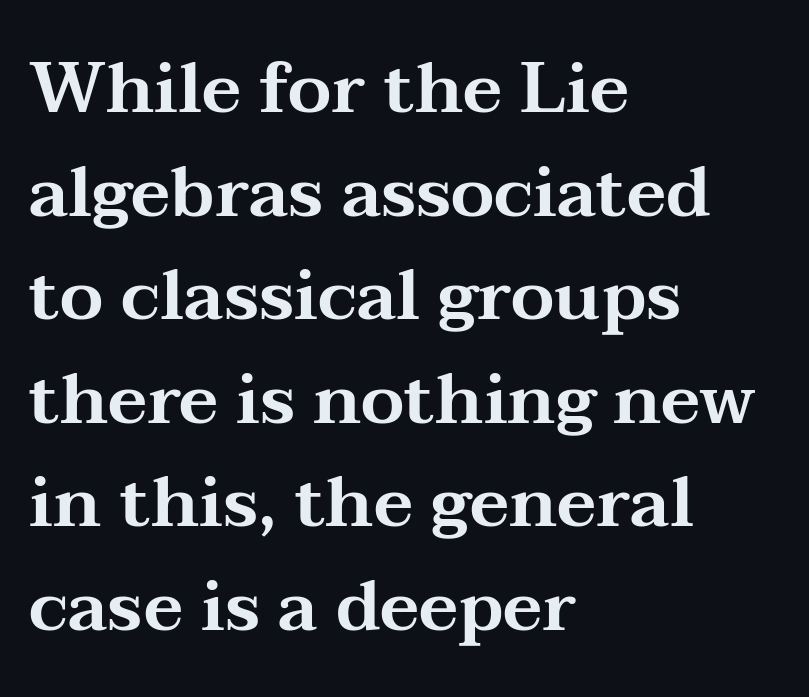
Q: Is the text italic (slanted)? A: No, it is upright.
Q: Is the typeface a serif or a sans-serif typeface? A: Serif.
Q: Is the text underlined? A: No.
Q: How is the paragraph aligned? A: Left-aligned.
Q: Is the spacing between letters normal or unusually wide? A: Normal.
Q: Is the spacing between lines tight, normal or loose? A: Normal.
Q: Width (condensed, normal, or wide)? A: Wide.
Q: Stroke contrast? A: Medium.
Q: x-height? A: Medium.
Q: Monospaced? A: No.
